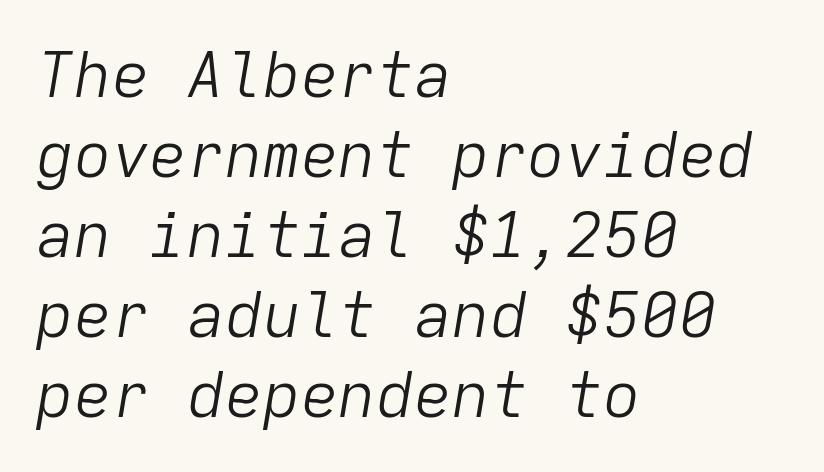
{"italic": "yes", "lean": "right", "slant_degrees": 9, "bold": "no", "weight": "light", "width": "normal", "stroke_contrast": "low", "x_height": "medium", "monospaced": "yes", "underline": "no", "align": "left", "line_spacing": "normal", "line_spacing_ratio": 1.27, "letter_spacing": "normal", "letter_spacing_em": 0.0, "glyph_px": 63}
